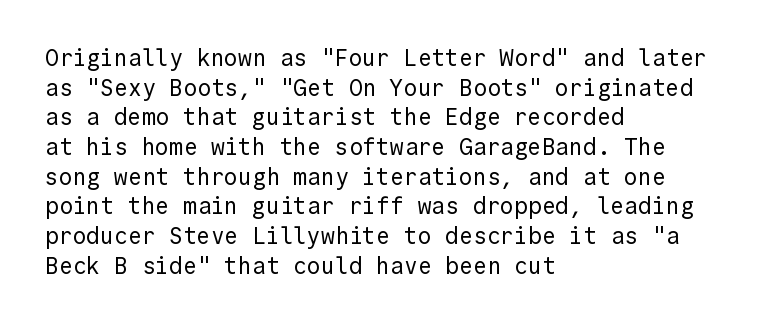
The lines sit at an ordinary, default distance from one another. The rag falls on the right side of this text block. The characters are drawn with everyday or finer stroke widths. Descender tails drop into unmarked territory.
